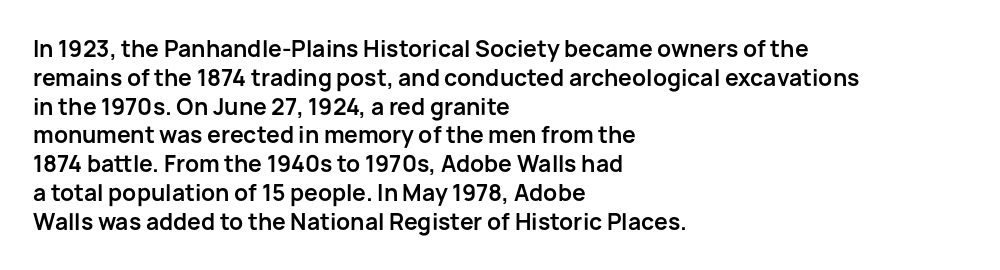
Q: Is the text bold? A: Yes.
Q: Is the text italic (slanted)? A: No, it is upright.
Q: Is the text underlined? A: No.
Q: How is the paragraph aligned? A: Left-aligned.
Q: Is the spacing between letters normal or unusually wide? A: Normal.
Q: Is the spacing between lines tight, normal or loose? A: Normal.
